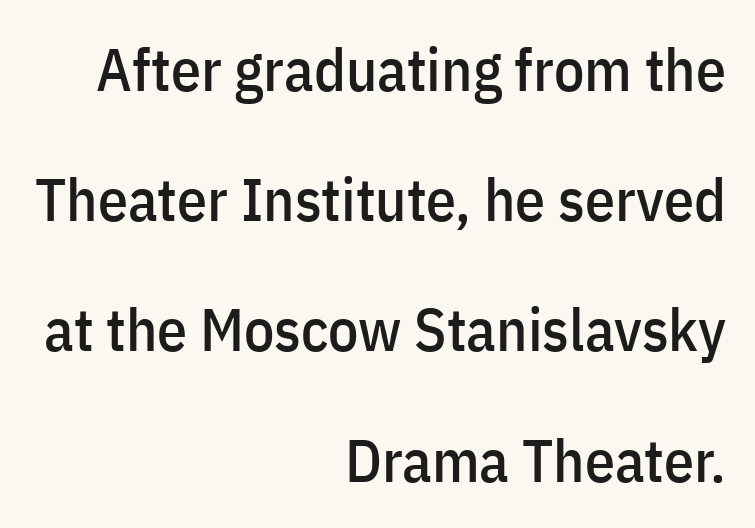
Q: Is the text italic (slanted)? A: No, it is upright.
Q: Is the typeface a serif or a sans-serif typeface? A: Sans-serif.
Q: Is the text underlined? A: No.
Q: How is the paragraph aligned? A: Right-aligned.
Q: Is the spacing between letters normal or unusually wide? A: Normal.
Q: Is the spacing between lines tight, normal or loose? A: Loose.
Q: Width (condensed, normal, or wide)? A: Condensed.
Q: Stroke contrast? A: Low.
Q: x-height? A: Medium.
Q: Monospaced? A: No.
